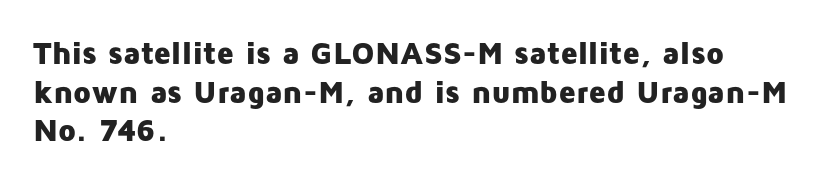
The image shows 32 px heavy sans-serif type, upright; set left-aligned, line spacing 1.21x, normal letter spacing, not underlined; low stroke contrast and a medium x-height.
